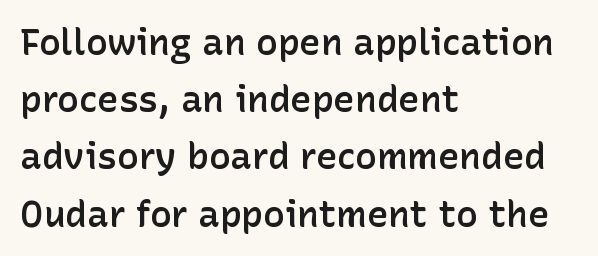
Q: Is the text bold? A: Semi-bold.
Q: Is the text italic (slanted)? A: No, it is upright.
Q: Is the typeface a serif or a sans-serif typeface? A: Sans-serif.
Q: Is the text underlined? A: No.
Q: How is the paragraph aligned? A: Left-aligned.
Q: Is the spacing between letters normal or unusually wide? A: Normal.
Q: Is the spacing between lines tight, normal or loose? A: Normal.
Q: Width (condensed, normal, or wide)? A: Normal.
Q: Stroke contrast? A: Low.
Q: x-height? A: Medium.
Q: Monospaced? A: No.
